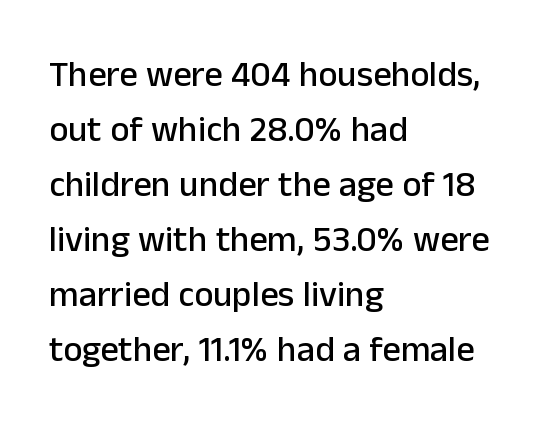
{"serif": "no", "italic": "no", "width": "normal", "stroke_contrast": "low", "x_height": "medium", "monospaced": "no", "underline": "no", "align": "left", "line_spacing": "normal", "line_spacing_ratio": 1.53, "letter_spacing": "normal", "letter_spacing_em": 0.0, "glyph_px": 36}
